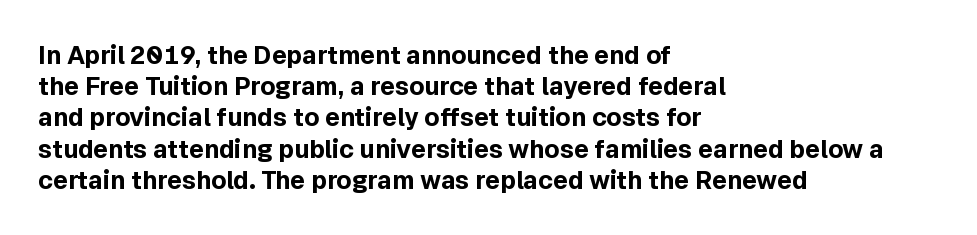
Q: Is the text bold? A: Yes.
Q: Is the text italic (slanted)? A: No, it is upright.
Q: Is the text underlined? A: No.
Q: How is the paragraph aligned? A: Left-aligned.
Q: Is the spacing between letters normal or unusually wide? A: Normal.
Q: Is the spacing between lines tight, normal or loose? A: Normal.
